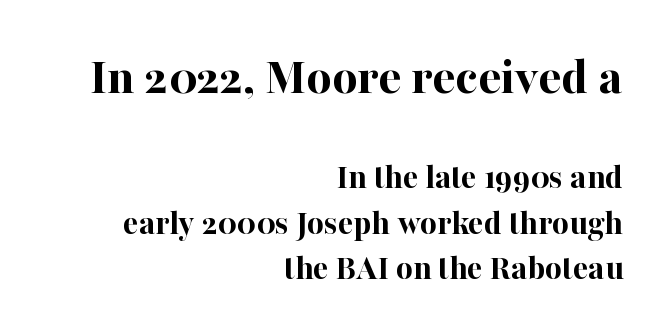
Q: Is the text bold? A: Yes.
Q: Is the text italic (slanted)? A: No, it is upright.
Q: Is the typeface a serif or a sans-serif typeface? A: Serif.
Q: Is the text underlined? A: No.
Q: How is the paragraph aligned? A: Right-aligned.
Q: Is the spacing between letters normal or unusually wide? A: Normal.
Q: Is the spacing between lines tight, normal or loose? A: Normal.
Q: Which block of text is set in a larger size, the first (top) or the second (bottom)? A: The first (top) one.
Q: Width (condensed, normal, or wide)? A: Normal.
Q: Stroke contrast? A: High.
Q: x-height? A: Medium.
Q: Monospaced? A: No.
